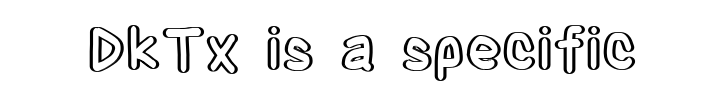
Decoration check: the copy has no underline. Standard letterfit; no display-style spreading of the glyphs. Rendered with straight, roman letterforms. These lines are rendered in a variable-pitch font.
